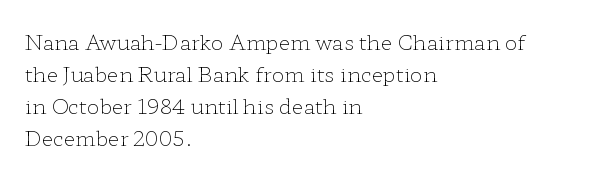
{"italic": "no", "bold": "no", "underline": "no", "align": "left", "line_spacing": "normal", "line_spacing_ratio": 1.53, "letter_spacing": "normal", "letter_spacing_em": 0.0, "glyph_px": 21}
